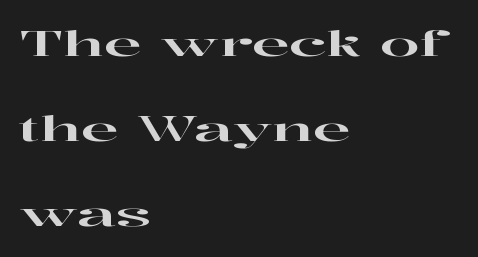
Q: Is the text italic (slanted)? A: No, it is upright.
Q: Is the typeface a serif or a sans-serif typeface? A: Serif.
Q: Is the text underlined? A: No.
Q: How is the paragraph aligned? A: Left-aligned.
Q: Is the spacing between letters normal or unusually wide? A: Normal.
Q: Is the spacing between lines tight, normal or loose? A: Loose.
Q: Width (condensed, normal, or wide)? A: Wide.
Q: Stroke contrast? A: High.
Q: x-height? A: Medium.
Q: Monospaced? A: No.
